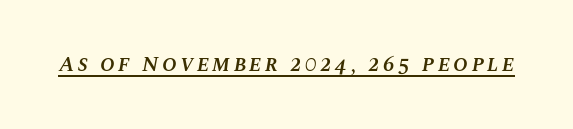
The image shows 22 px text type, italic (leaning right); set underlined.
